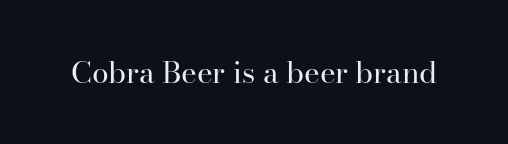
The image shows 30 px regular-weight serif type, upright; set normal letter spacing, not underlined; high stroke contrast and a small x-height.
